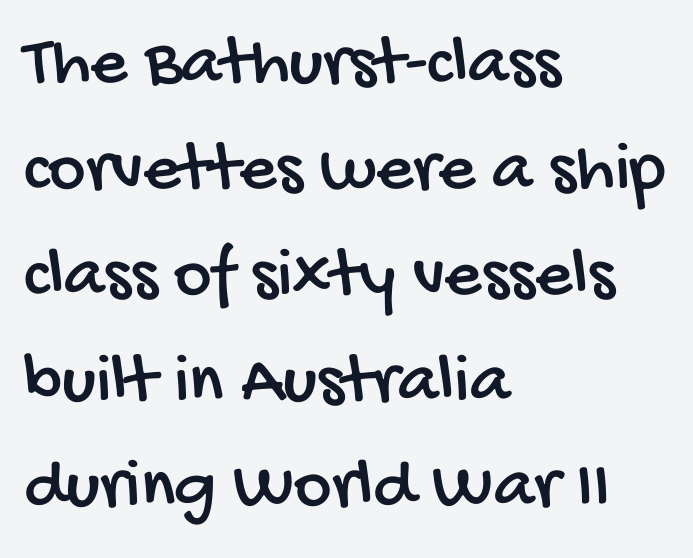
Q: Is the typeface a serif or a sans-serif typeface? A: Sans-serif.
Q: Is the text underlined? A: No.
Q: How is the paragraph aligned? A: Left-aligned.
Q: Is the spacing between letters normal or unusually wide? A: Normal.
Q: Is the spacing between lines tight, normal or loose? A: Normal.
Q: Width (condensed, normal, or wide)? A: Condensed.
Q: Stroke contrast? A: Low.
Q: x-height? A: Large.
Q: Monospaced? A: No.
